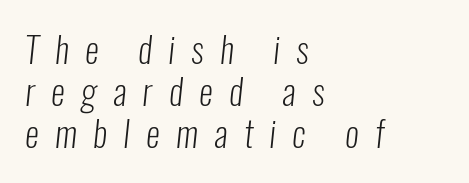
{"serif": "no", "bold": "no", "weight": "light", "width": "condensed", "stroke_contrast": "low", "x_height": "medium", "monospaced": "no", "underline": "no", "align": "left", "line_spacing_ratio": 1.2, "letter_spacing": "wide", "letter_spacing_em": 0.47, "glyph_px": 35}
